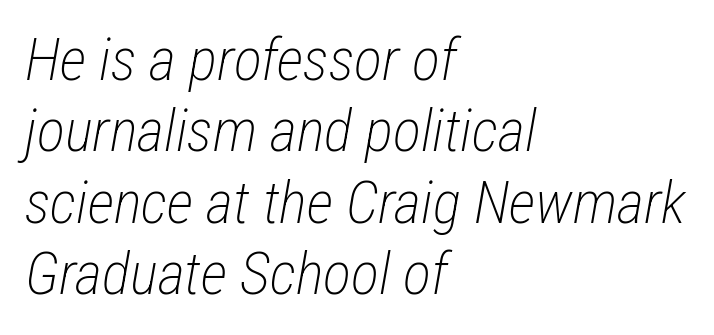
The image shows 59 px light, condensed type, italic (leaning right); set left-aligned, line spacing 1.21x, normal letter spacing, not underlined; low stroke contrast and a medium x-height.
